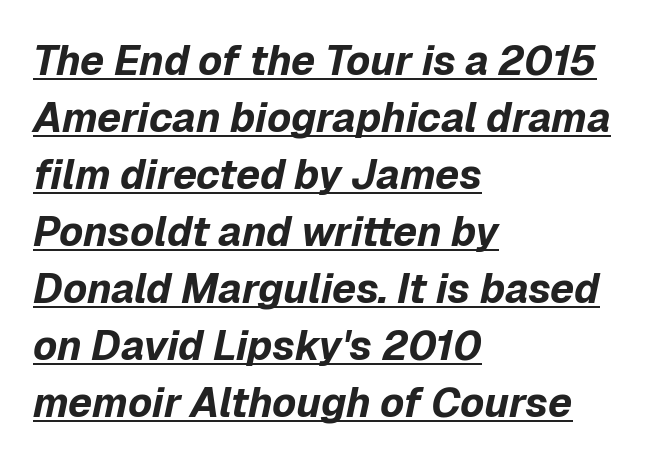
A full-strength bold gives these letters their thick strokes. In CSS terms this would be text-align: left. Each line of the rendering has a horizontal stroke beneath the glyphs. In terms of letterspacing, this is plain default setting. The glyphs look as if they've been sheared to an angle.
